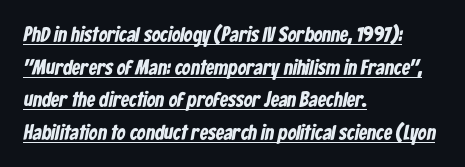
The tracking reads as untouched default to a designer's eye. The lettering is marked with a stroke running underneath it. The letters are bold, with thick, heavy strokes. The leading is moderate, giving the passage an even texture. Short and long lines alike share a common starting point at left.
